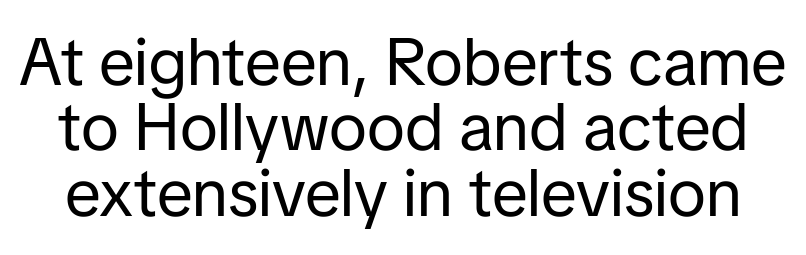
Q: Is the text bold? A: No.
Q: Is the text italic (slanted)? A: No, it is upright.
Q: Is the typeface a serif or a sans-serif typeface? A: Sans-serif.
Q: Is the text underlined? A: No.
Q: Is the spacing between letters normal or unusually wide? A: Normal.
Q: Is the spacing between lines tight, normal or loose? A: Tight.
Q: Width (condensed, normal, or wide)? A: Normal.
Q: Stroke contrast? A: Low.
Q: x-height? A: Medium.
Q: Monospaced? A: No.
